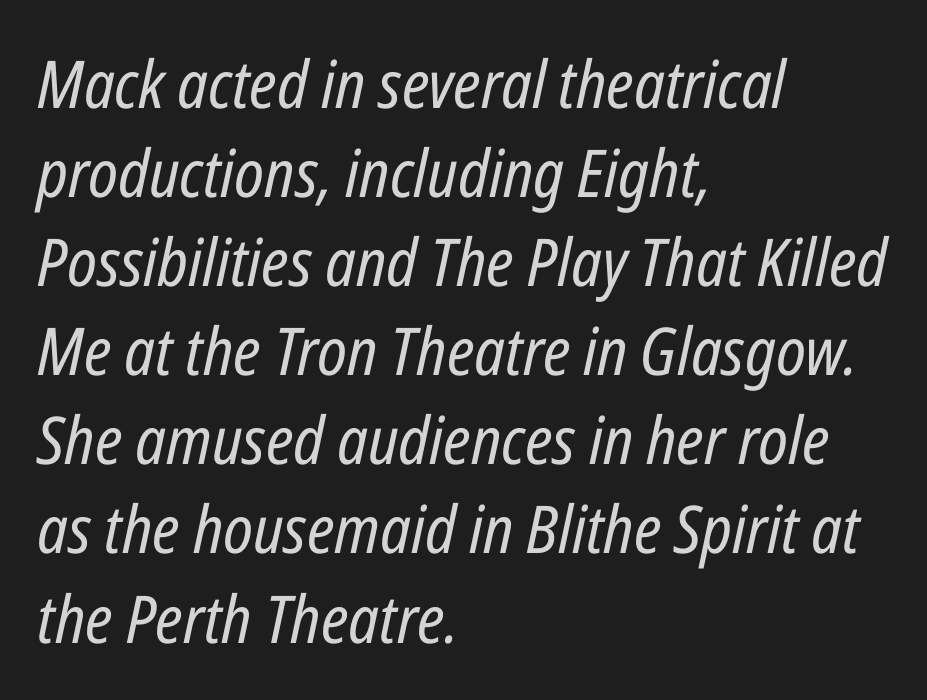
The letters sit at their default tracking, neither squeezed nor spread. The letters are slanted; this is an italic face. The typesetter chose a ragged-right arrangement here. Weight: regular or lighter. The letters advance in unequal steps, a hallmark of proportional type.
